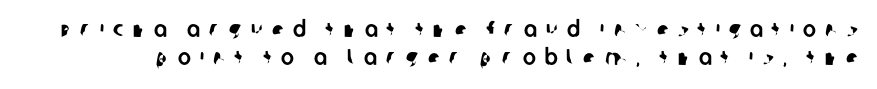
{"underline": "no", "line_spacing": "normal", "line_spacing_ratio": 1.27, "letter_spacing": "wide", "letter_spacing_em": 0.41, "glyph_px": 22}
